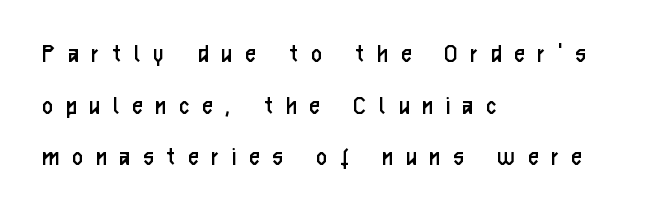
Q: Is the text bold? A: No.
Q: Is the text italic (slanted)? A: No, it is upright.
Q: Is the typeface a serif or a sans-serif typeface? A: Sans-serif.
Q: Is the text underlined? A: No.
Q: How is the paragraph aligned? A: Left-aligned.
Q: Is the spacing between letters normal or unusually wide? A: Unusually wide.
Q: Width (condensed, normal, or wide)? A: Condensed.
Q: Stroke contrast? A: Low.
Q: x-height? A: Medium.
Q: Monospaced? A: No.
